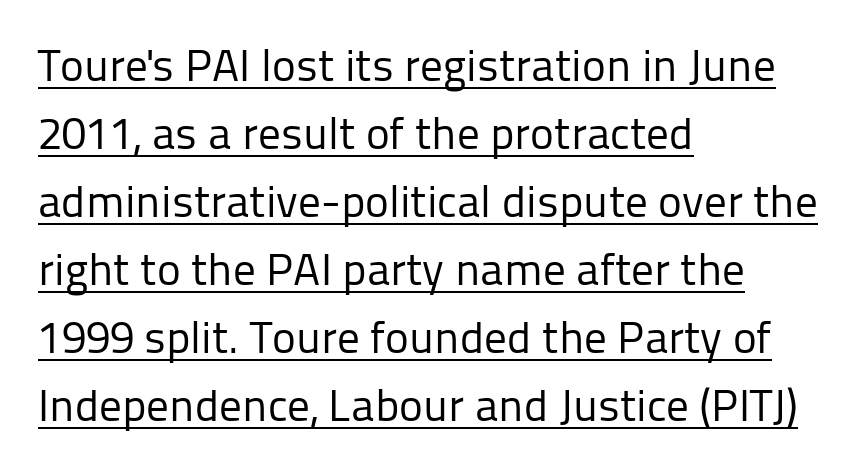
{"serif": "no", "italic": "no", "bold": "no", "weight": "regular", "width": "normal", "stroke_contrast": "low", "x_height": "medium", "monospaced": "no", "underline": "yes", "align": "left", "line_spacing": "normal", "line_spacing_ratio": 1.51, "letter_spacing": "normal", "letter_spacing_em": 0.0, "glyph_px": 45}
